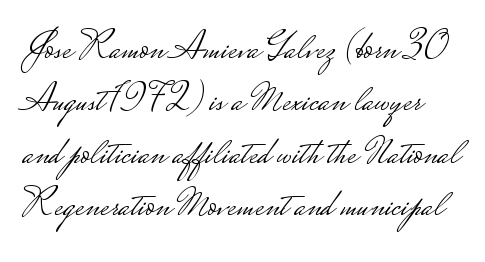
{"serif": "no", "bold": "no", "weight": "light", "width": "wide", "stroke_contrast": "low", "monospaced": "no", "underline": "no", "line_spacing": "normal", "line_spacing_ratio": 1.34, "letter_spacing": "normal", "letter_spacing_em": 0.0, "glyph_px": 39}
